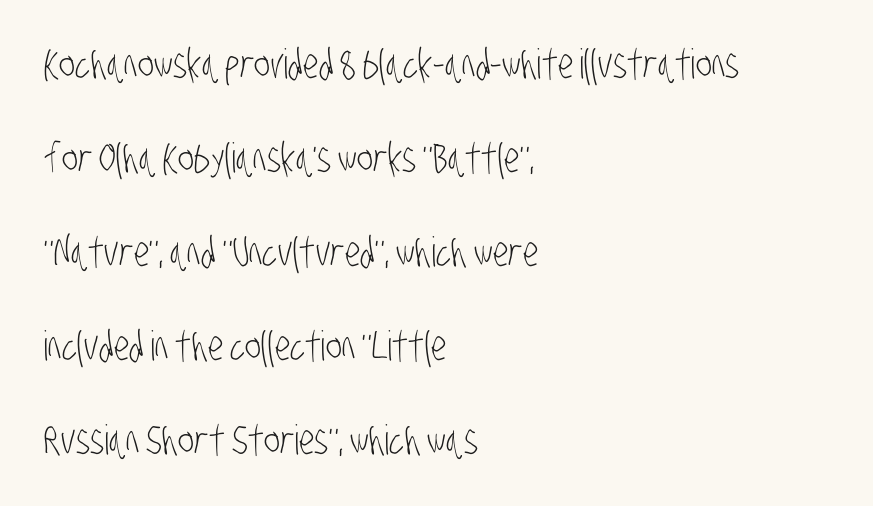
What's the leading like? Stretched, with rows far apart. Serifs: no, the terminals of the letterforms are clean. Line beginnings align vertically; line endings do not. Check under the words: just untouched page.
